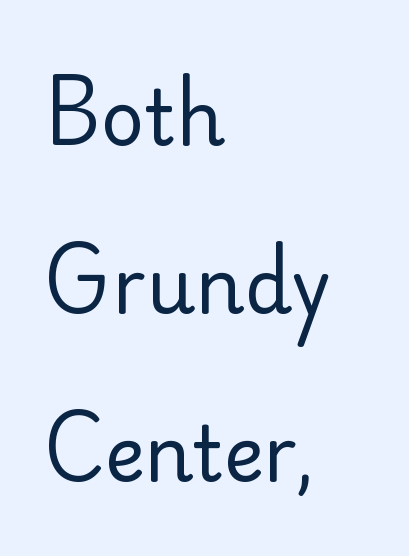
Q: Is the text bold? A: No.
Q: Is the text italic (slanted)? A: No, it is upright.
Q: Is the typeface a serif or a sans-serif typeface? A: Sans-serif.
Q: Is the text underlined? A: No.
Q: How is the paragraph aligned? A: Left-aligned.
Q: Is the spacing between letters normal or unusually wide? A: Normal.
Q: Is the spacing between lines tight, normal or loose? A: Loose.
Q: Width (condensed, normal, or wide)? A: Normal.
Q: Stroke contrast? A: Low.
Q: x-height? A: Small.
Q: Monospaced? A: No.
